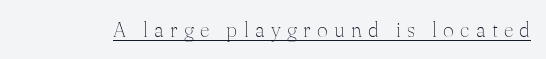
Is the stroke heavy? The answer is a plain regular-or-lighter. Beneath each row of characters lies a ruled line. When letters stand straight like this, we call the style roman or upright. Short note: letters widely spaced.
